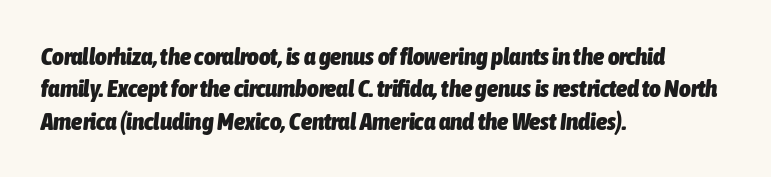
The image shows 25 px bold type, italic (leaning right); set left-aligned, normal line spacing (1.3x), normal letter spacing, not underlined.
